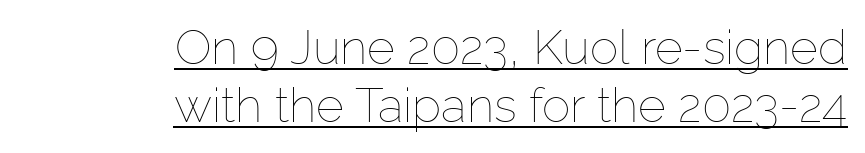
The image shows 48 px thin type, upright; set right-aligned, line spacing 1.21x, normal letter spacing, underlined; low stroke contrast and a medium x-height.
